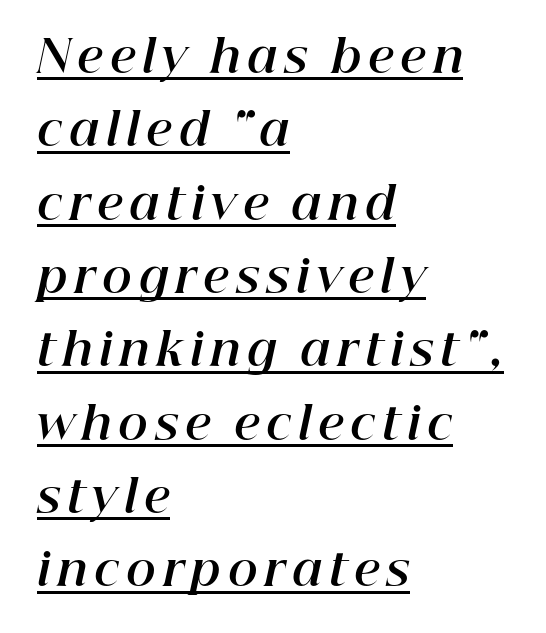
You could not count columns in this text — the font is proportionally spaced. The line-height multiplier appears to be the usual default. Rendered with sloped, italic letterforms. Does a line run under the words? Yes, clearly.
